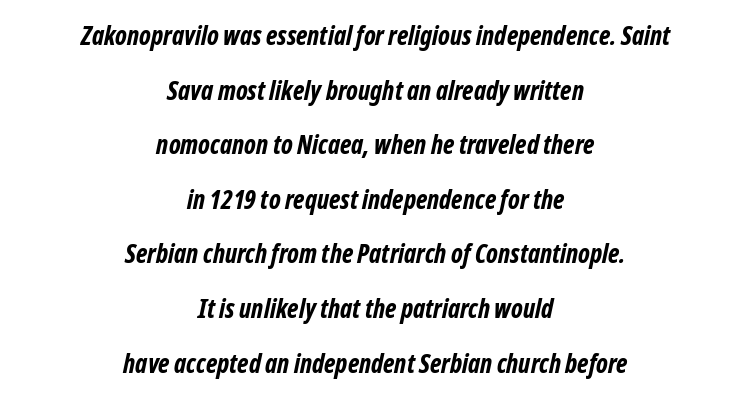
Nobody drew a line under any word here. These words are printed bold, with thick strokes throughout. What's the leading like? Stretched, with rows far apart. Nobody touched the tracking dial on this one. Short and long lines alike share a common midpoint.
